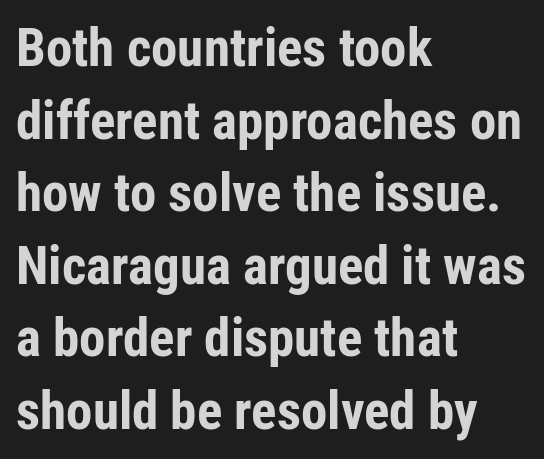
Q: Is the text bold? A: Yes.
Q: Is the text italic (slanted)? A: No, it is upright.
Q: Is the typeface a serif or a sans-serif typeface? A: Sans-serif.
Q: Is the text underlined? A: No.
Q: How is the paragraph aligned? A: Left-aligned.
Q: Is the spacing between letters normal or unusually wide? A: Normal.
Q: Is the spacing between lines tight, normal or loose? A: Normal.
Q: Width (condensed, normal, or wide)? A: Condensed.
Q: Stroke contrast? A: Low.
Q: x-height? A: Medium.
Q: Monospaced? A: No.
